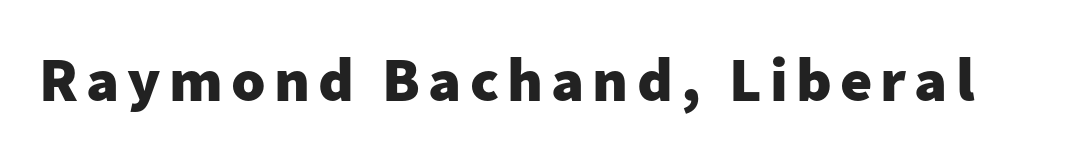
{"serif": "no", "italic": "no", "bold": "yes", "weight": "heavy", "width": "normal", "stroke_contrast": "low", "x_height": "medium", "monospaced": "no", "underline": "no", "glyph_px": 62}
